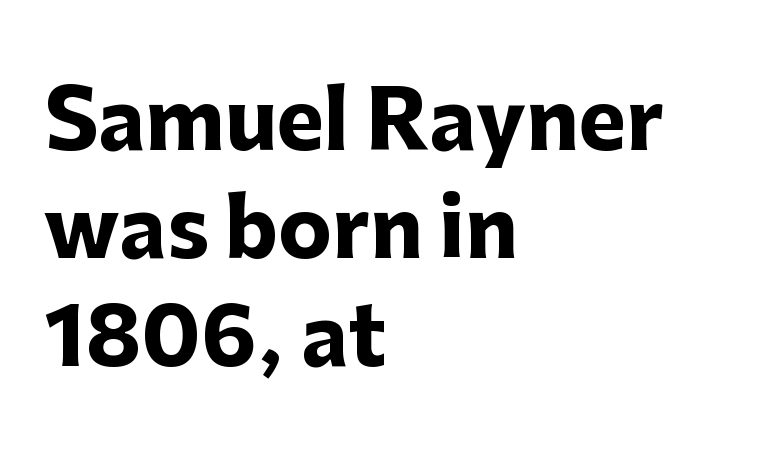
The image shows 80 px heavy sans-serif type, upright; set left-aligned, normal line spacing (1.35x), normal letter spacing, not underlined; low stroke contrast and a medium x-height.
